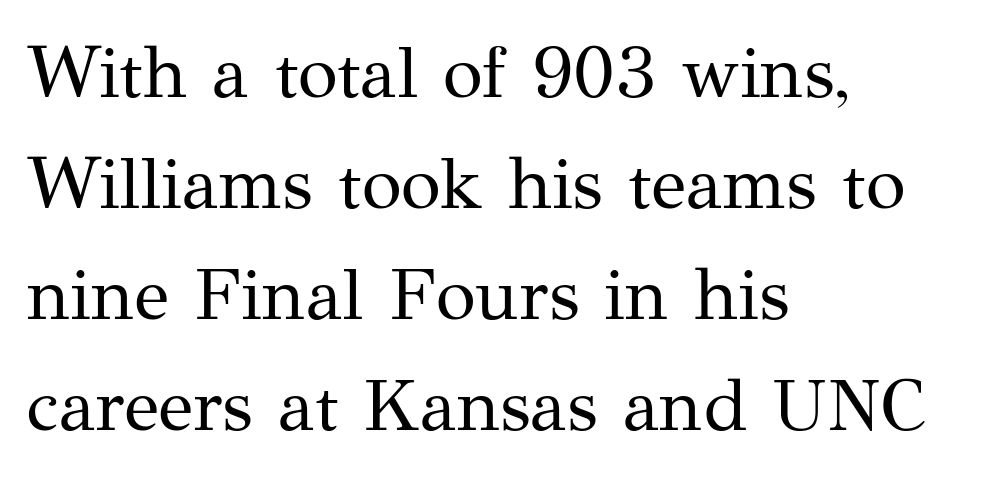
Q: Is the text bold? A: No.
Q: Is the text italic (slanted)? A: No, it is upright.
Q: Is the typeface a serif or a sans-serif typeface? A: Serif.
Q: Is the text underlined? A: No.
Q: How is the paragraph aligned? A: Left-aligned.
Q: Is the spacing between letters normal or unusually wide? A: Normal.
Q: Is the spacing between lines tight, normal or loose? A: Normal.
Q: Width (condensed, normal, or wide)? A: Normal.
Q: Stroke contrast? A: Medium.
Q: x-height? A: Medium.
Q: Monospaced? A: No.
